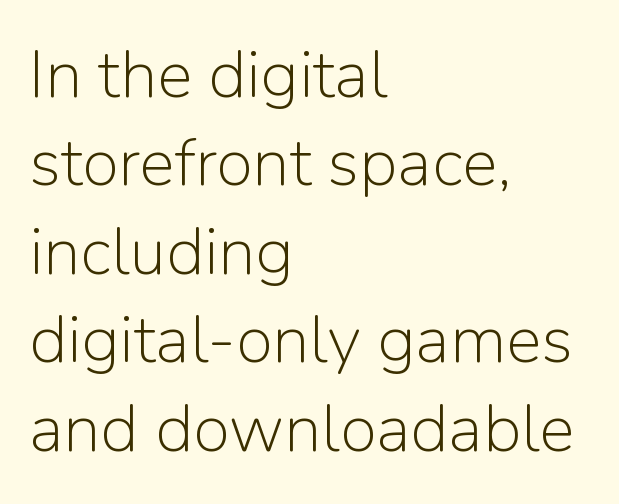
Q: Is the text bold? A: No.
Q: Is the text italic (slanted)? A: No, it is upright.
Q: Is the typeface a serif or a sans-serif typeface? A: Sans-serif.
Q: Is the text underlined? A: No.
Q: How is the paragraph aligned? A: Left-aligned.
Q: Is the spacing between letters normal or unusually wide? A: Normal.
Q: Is the spacing between lines tight, normal or loose? A: Normal.
Q: Width (condensed, normal, or wide)? A: Normal.
Q: Stroke contrast? A: Low.
Q: x-height? A: Medium.
Q: Monospaced? A: No.
